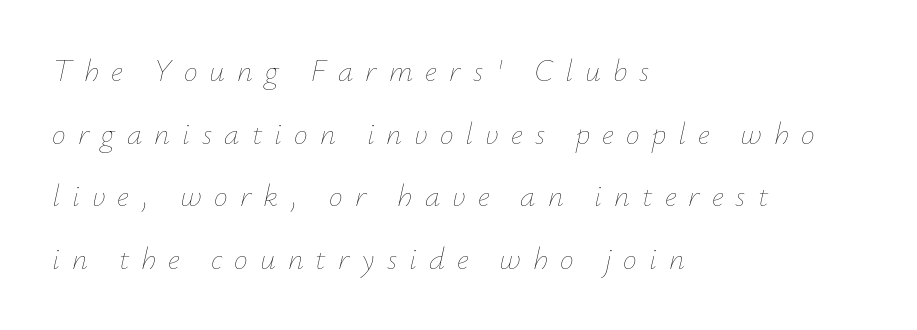
Q: Is the text bold? A: No.
Q: Is the text italic (slanted)? A: Yes, it leans right by about 12 degrees.
Q: Is the text underlined? A: No.
Q: How is the paragraph aligned? A: Left-aligned.
Q: Is the spacing between letters normal or unusually wide? A: Unusually wide.
Q: Is the spacing between lines tight, normal or loose? A: Loose.
Q: Width (condensed, normal, or wide)? A: Normal.
Q: Stroke contrast? A: Low.
Q: x-height? A: Small.
Q: Monospaced? A: No.
